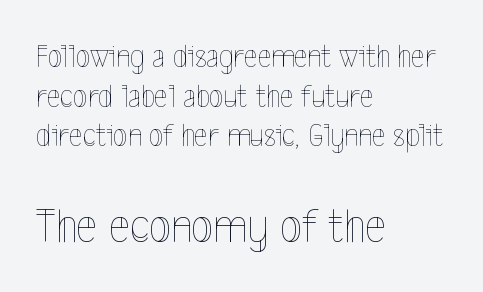
Q: Is the text bold? A: No.
Q: Is the text italic (slanted)? A: No, it is upright.
Q: Is the text underlined? A: No.
Q: How is the paragraph aligned? A: Left-aligned.
Q: Is the spacing between letters normal or unusually wide? A: Normal.
Q: Which block of text is set in a larger size, the first (top) or the second (bottom)? A: The second (bottom) one.
Q: Width (condensed, normal, or wide)? A: Condensed.
Q: x-height? A: Medium.
Q: Monospaced? A: No.
